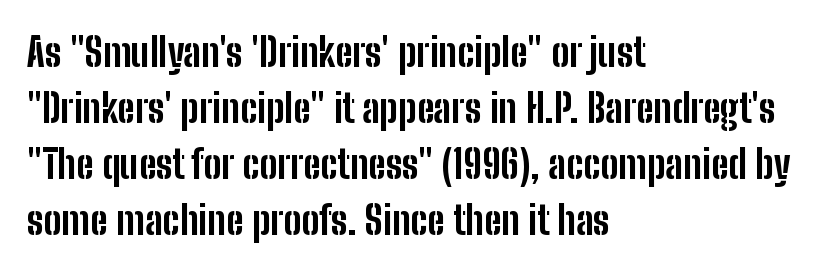
Q: Is the text bold? A: Yes.
Q: Is the text italic (slanted)? A: No, it is upright.
Q: Is the typeface a serif or a sans-serif typeface? A: Sans-serif.
Q: Is the text underlined? A: No.
Q: How is the paragraph aligned? A: Left-aligned.
Q: Is the spacing between letters normal or unusually wide? A: Normal.
Q: Is the spacing between lines tight, normal or loose? A: Normal.
Q: Width (condensed, normal, or wide)? A: Condensed.
Q: Stroke contrast? A: Low.
Q: x-height? A: Medium.
Q: Monospaced? A: No.
